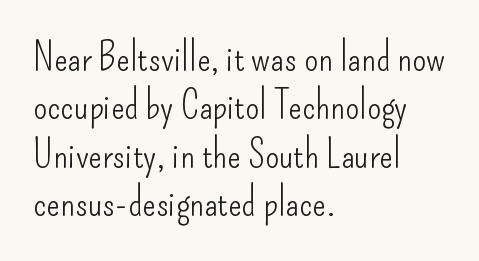
The image shows 40 px light, condensed sans-serif type, upright; set left-aligned, line spacing 1.21x, normal letter spacing, not underlined; low stroke contrast and a small x-height.
